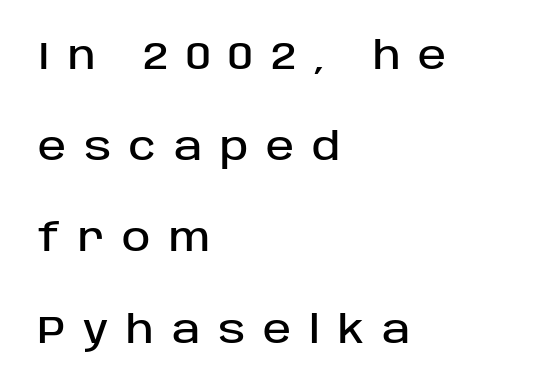
{"serif": "no", "italic": "no", "width": "normal", "stroke_contrast": "low", "x_height": "large", "monospaced": "no", "underline": "no", "align": "left", "line_spacing": "loose", "line_spacing_ratio": 2.4, "letter_spacing": "wide", "letter_spacing_em": 0.47, "glyph_px": 38}
